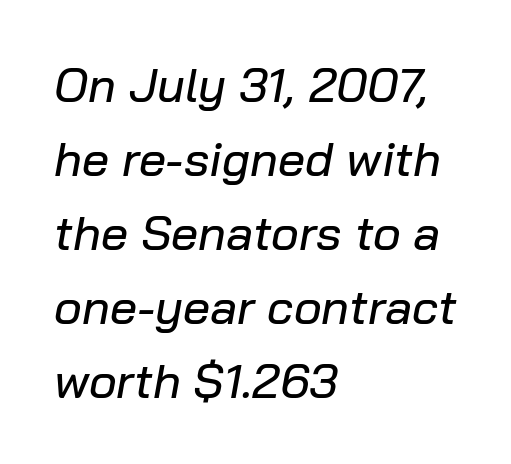
Q: Is the text italic (slanted)? A: Yes, it leans right by about 10 degrees.
Q: Is the text underlined? A: No.
Q: How is the paragraph aligned? A: Left-aligned.
Q: Is the spacing between letters normal or unusually wide? A: Normal.
Q: Is the spacing between lines tight, normal or loose? A: Normal.
Q: Width (condensed, normal, or wide)? A: Normal.
Q: Stroke contrast? A: Low.
Q: x-height? A: Medium.
Q: Monospaced? A: No.
